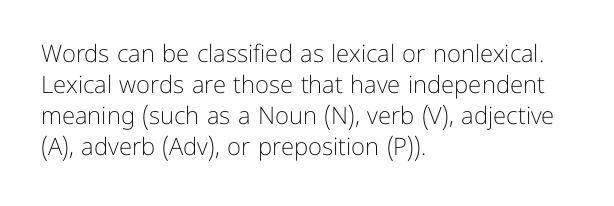
These lines keep a tight, regular rhythm from letter to letter. Notice how descenders clear the ascenders below comfortably — that's standard leading. These lines were composed using upright roman letters. One-word summary of the alignment: left. Nobody drew a line under any word here. The typesetting does not lean heavy: it is not bold.
